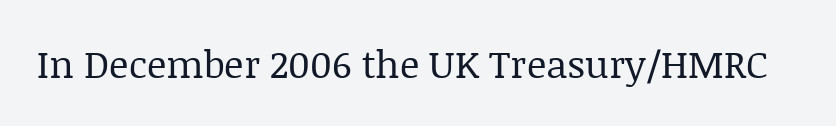
Q: Is the text bold? A: No.
Q: Is the text italic (slanted)? A: No, it is upright.
Q: Is the typeface a serif or a sans-serif typeface? A: Serif.
Q: Is the text underlined? A: No.
Q: Is the spacing between letters normal or unusually wide? A: Normal.
Q: Width (condensed, normal, or wide)? A: Normal.
Q: Stroke contrast? A: Low.
Q: x-height? A: Large.
Q: Monospaced? A: No.
